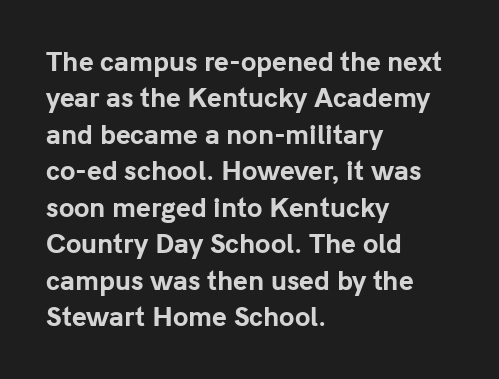
The image shows 25 px bold type, upright; set left-aligned, normal line spacing (1.46x), normal letter spacing, not underlined.
